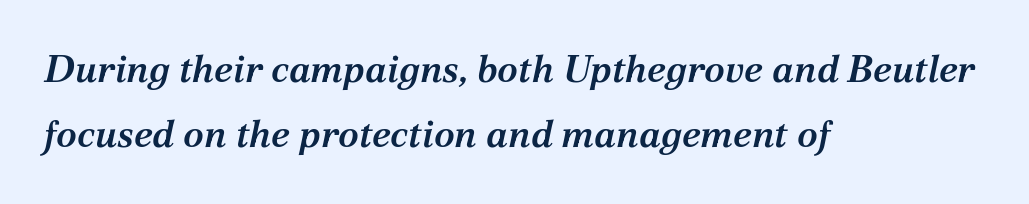
{"serif": "yes", "italic": "yes", "lean": "right", "slant_degrees": 12, "bold": "semi", "weight": "semibold", "width": "normal", "stroke_contrast": "medium", "x_height": "medium", "monospaced": "no", "underline": "no", "align": "left", "line_spacing_ratio": 1.72, "letter_spacing": "normal", "letter_spacing_em": 0.0, "glyph_px": 38}
